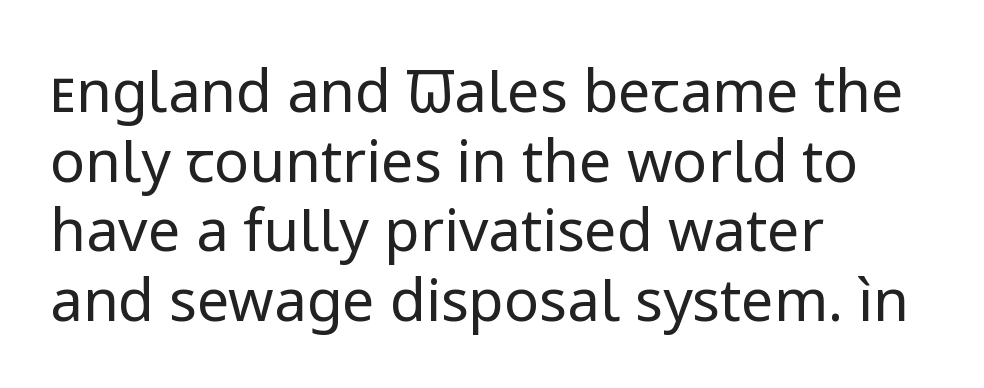
The image shows 58 px regular-weight sans-serif type, upright; set left-aligned, line spacing 1.2x, normal letter spacing, not underlined; low stroke contrast and a medium x-height.
